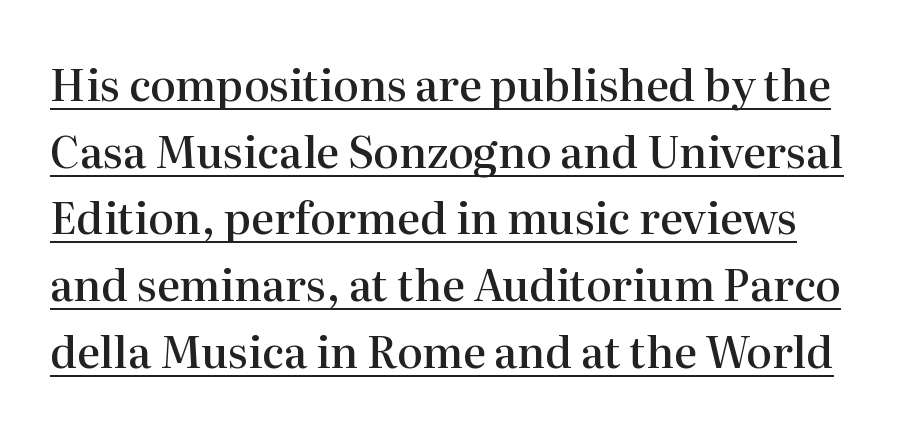
The image shows 43 px semibold serif type, upright; set normal line spacing (1.55x), normal letter spacing, underlined; high stroke contrast and a medium x-height.
